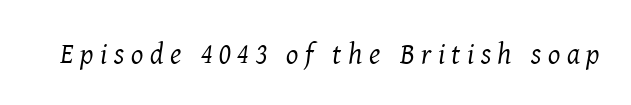
The image shows 29 px regular-weight serif type, italic (leaning right); set unusually wide letter spacing (+0.23 em), not underlined; medium stroke contrast and a medium x-height.
